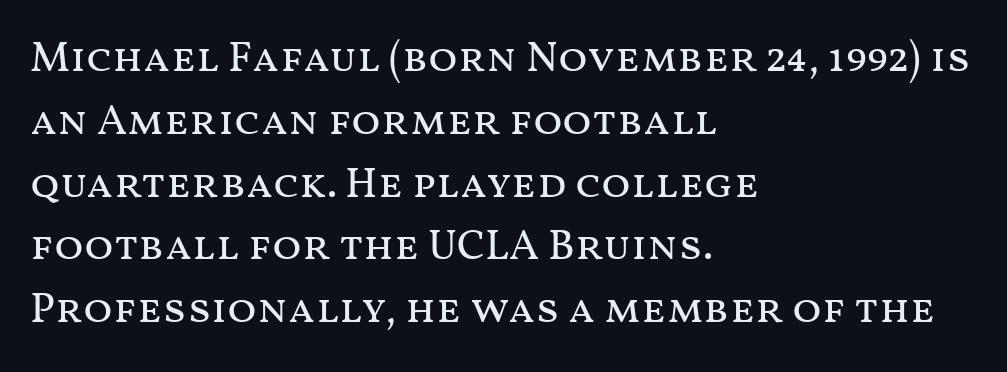
{"italic": "no", "bold": "no", "weight": "regular", "width": "wide", "stroke_contrast": "medium", "x_height": "medium", "monospaced": "no", "underline": "no", "align": "left", "line_spacing": "normal", "line_spacing_ratio": 1.46, "letter_spacing": "normal", "letter_spacing_em": 0.0, "glyph_px": 43}
